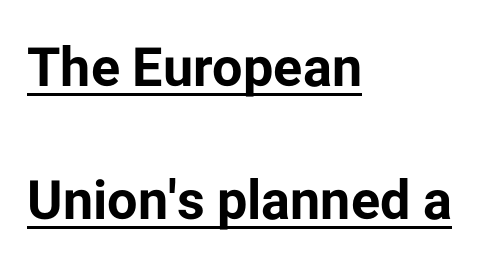
{"serif": "no", "italic": "no", "bold": "yes", "weight": "bold", "width": "normal", "stroke_contrast": "low", "x_height": "medium", "monospaced": "no", "underline": "yes", "align": "left", "line_spacing": "loose", "line_spacing_ratio": 2.47, "letter_spacing": "normal", "letter_spacing_em": 0.0, "glyph_px": 54}
